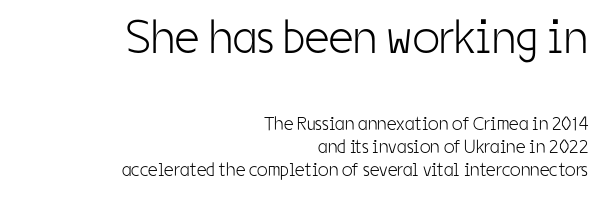
The image shows 48 px light, condensed sans-serif type, upright; set right-aligned, line spacing 1.22x, normal letter spacing, not underlined; the first (top) block is 2.53x larger; low stroke contrast and a medium x-height.
